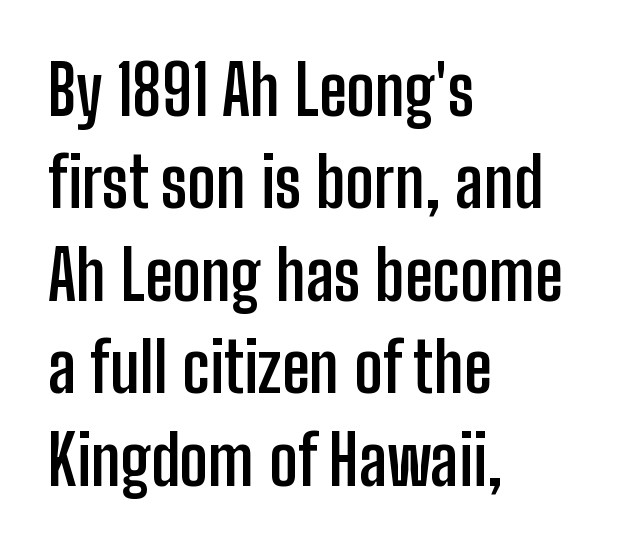
Q: Is the text bold? A: Yes.
Q: Is the text italic (slanted)? A: No, it is upright.
Q: Is the typeface a serif or a sans-serif typeface? A: Sans-serif.
Q: Is the text underlined? A: No.
Q: How is the paragraph aligned? A: Left-aligned.
Q: Is the spacing between letters normal or unusually wide? A: Normal.
Q: Is the spacing between lines tight, normal or loose? A: Normal.
Q: Width (condensed, normal, or wide)? A: Condensed.
Q: Stroke contrast? A: Low.
Q: x-height? A: Medium.
Q: Monospaced? A: No.
